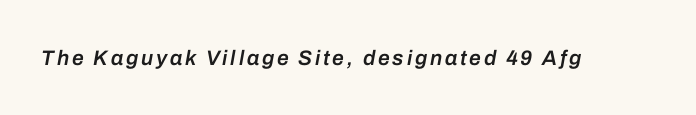
The image shows 21 px text type, italic (leaning right); set not underlined.
